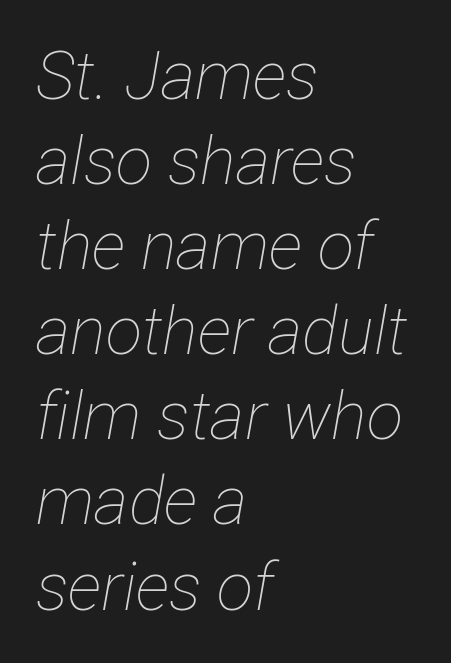
Q: Is the text bold? A: No.
Q: Is the text italic (slanted)? A: Yes, it leans right by about 12 degrees.
Q: Is the text underlined? A: No.
Q: How is the paragraph aligned? A: Left-aligned.
Q: Is the spacing between letters normal or unusually wide? A: Normal.
Q: Is the spacing between lines tight, normal or loose? A: Normal.
Q: Width (condensed, normal, or wide)? A: Condensed.
Q: Stroke contrast? A: Low.
Q: x-height? A: Medium.
Q: Monospaced? A: No.
